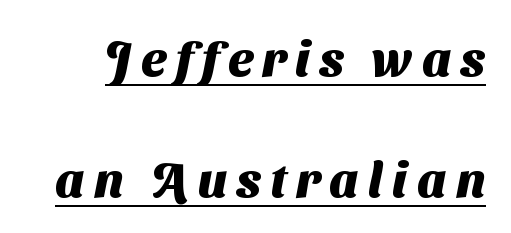
{"serif": "no", "bold": "yes", "weight": "heavy", "width": "normal", "stroke_contrast": "medium", "x_height": "medium", "monospaced": "no", "underline": "yes", "line_spacing": "loose", "line_spacing_ratio": 2.47, "glyph_px": 49}
